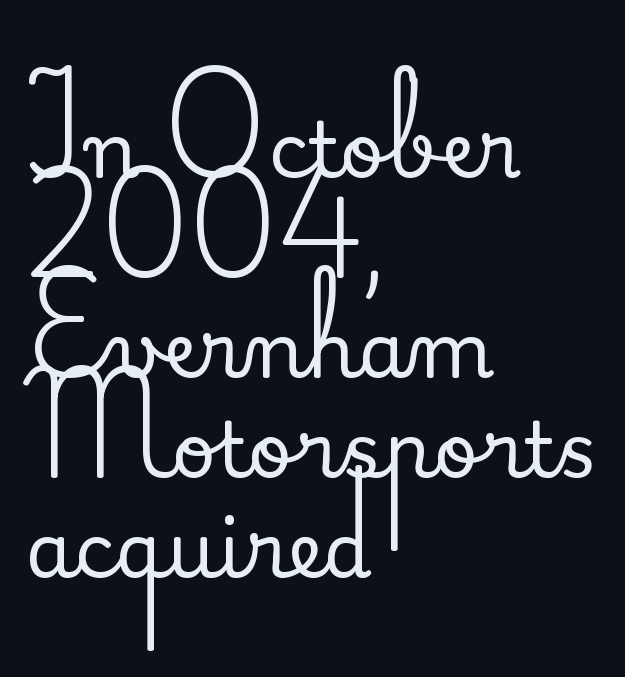
The image shows 77 px serif type, upright; set left-aligned, normal line spacing (1.3x), normal letter spacing, not underlined; medium stroke contrast and a small x-height.
